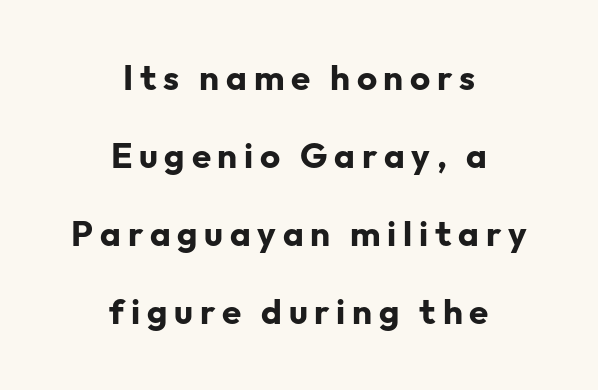
Every letter is thick-stroked: bold, no question. The vertical gap from one line to the next is large. Clear beneath every line of the passage. These lines are composed in type without serifs. Looks like regular typesetting: each glyph gets only the width it needs.
